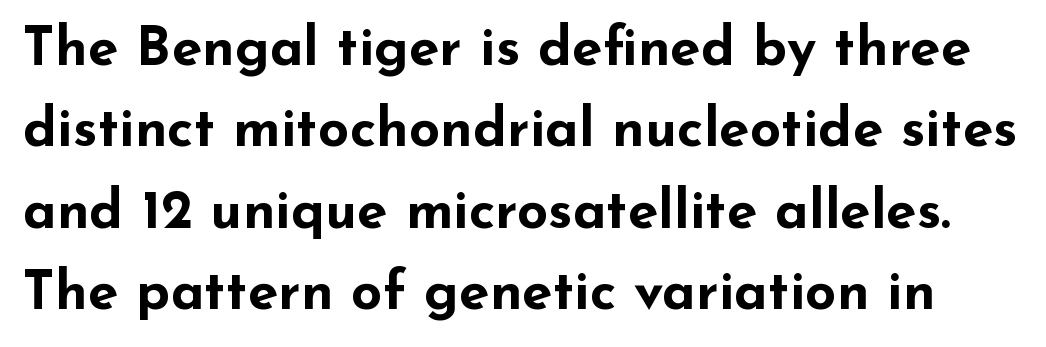
Q: Is the text bold? A: Yes.
Q: Is the text italic (slanted)? A: No, it is upright.
Q: Is the typeface a serif or a sans-serif typeface? A: Sans-serif.
Q: Is the text underlined? A: No.
Q: Is the spacing between letters normal or unusually wide? A: Normal.
Q: Is the spacing between lines tight, normal or loose? A: Normal.
Q: Width (condensed, normal, or wide)? A: Wide.
Q: Stroke contrast? A: Low.
Q: x-height? A: Small.
Q: Monospaced? A: No.
